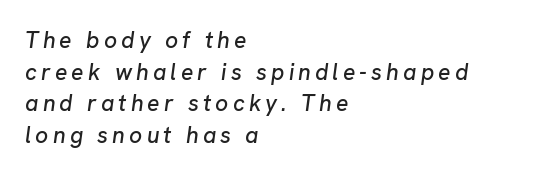
Plain, unruled lines of type. Students, observe: this is what conventionally led text looks like. Designer's note — italics engaged. Casual observation: everything's shoved over to the left.
